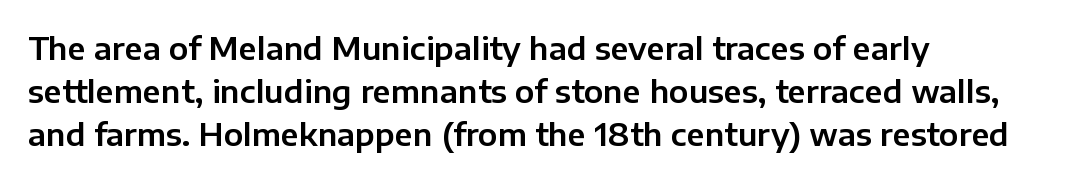
Q: Is the text italic (slanted)? A: No, it is upright.
Q: Is the typeface a serif or a sans-serif typeface? A: Sans-serif.
Q: Is the text underlined? A: No.
Q: How is the paragraph aligned? A: Left-aligned.
Q: Is the spacing between letters normal or unusually wide? A: Normal.
Q: Is the spacing between lines tight, normal or loose? A: Normal.
Q: Width (condensed, normal, or wide)? A: Normal.
Q: Stroke contrast? A: Low.
Q: x-height? A: Medium.
Q: Monospaced? A: No.
